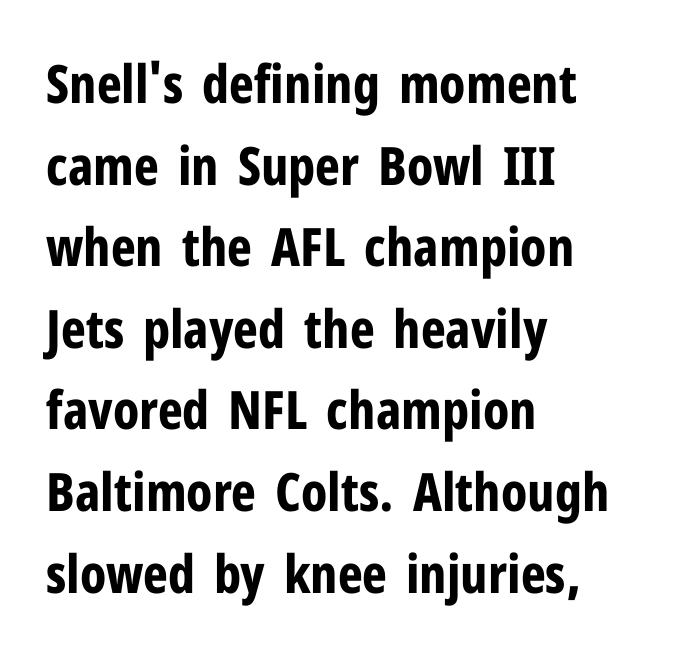
{"serif": "no", "italic": "no", "bold": "yes", "weight": "bold", "width": "condensed", "stroke_contrast": "low", "x_height": "medium", "monospaced": "no", "underline": "no", "align": "left", "line_spacing": "normal", "line_spacing_ratio": 1.54, "letter_spacing": "normal", "letter_spacing_em": 0.0, "glyph_px": 53}
